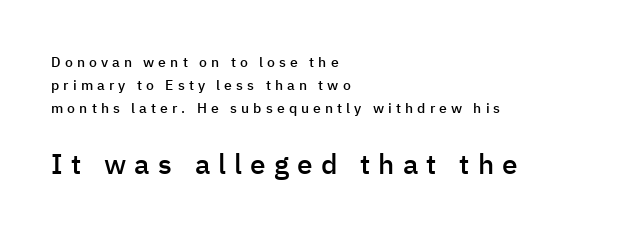
Q: Is the text bold? A: Semi-bold.
Q: Is the text italic (slanted)? A: No, it is upright.
Q: Is the typeface a serif or a sans-serif typeface? A: Sans-serif.
Q: Is the text underlined? A: No.
Q: How is the paragraph aligned? A: Left-aligned.
Q: Is the spacing between letters normal or unusually wide? A: Unusually wide.
Q: Is the spacing between lines tight, normal or loose? A: Normal.
Q: Which block of text is set in a larger size, the first (top) or the second (bottom)? A: The second (bottom) one.
Q: Width (condensed, normal, or wide)? A: Normal.
Q: Stroke contrast? A: Low.
Q: x-height? A: Medium.
Q: Monospaced? A: No.
